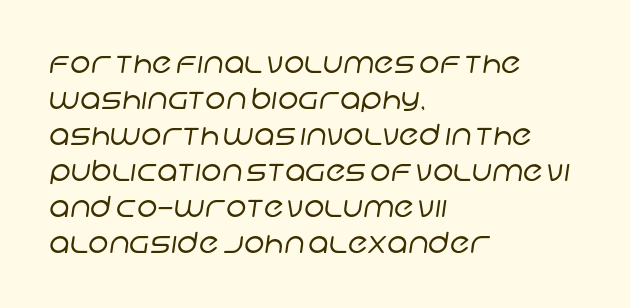
The image shows 29 px regular-weight sans-serif type; set left-aligned, line spacing 1.24x, normal letter spacing, not underlined; low stroke contrast and a large x-height.
